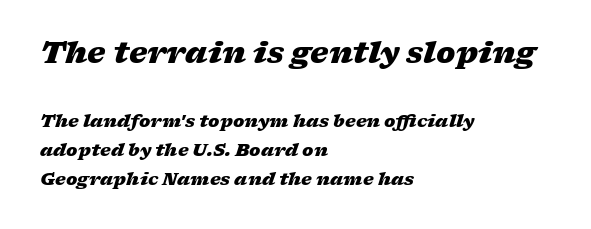
Notice how the stems are inclined rather than vertical — that's the hallmark of italics. Each letter keeps its own natural width here, so spacing adapts to shape. Tracking value appears to be zero — textbook default spacing. Summary of weight: heavy, a full bold. Anything drawn beneath the words? Only blank space. A student would call this left alignment; a typographer would say flush left, rag right.
